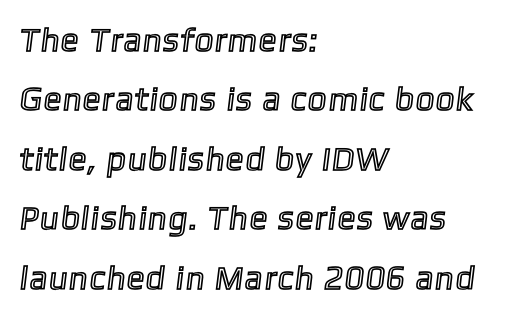
{"width": "condensed", "x_height": "medium", "monospaced": "no", "underline": "no", "align": "left", "line_spacing_ratio": 1.8, "glyph_px": 33}
